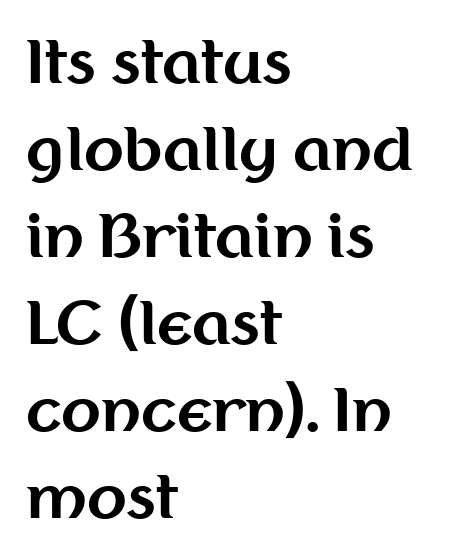
Q: Is the text bold? A: Yes.
Q: Is the text italic (slanted)? A: No, it is upright.
Q: Is the typeface a serif or a sans-serif typeface? A: Sans-serif.
Q: Is the text underlined? A: No.
Q: How is the paragraph aligned? A: Left-aligned.
Q: Is the spacing between letters normal or unusually wide? A: Normal.
Q: Is the spacing between lines tight, normal or loose? A: Normal.
Q: Width (condensed, normal, or wide)? A: Normal.
Q: Stroke contrast? A: Medium.
Q: x-height? A: Medium.
Q: Monospaced? A: No.
